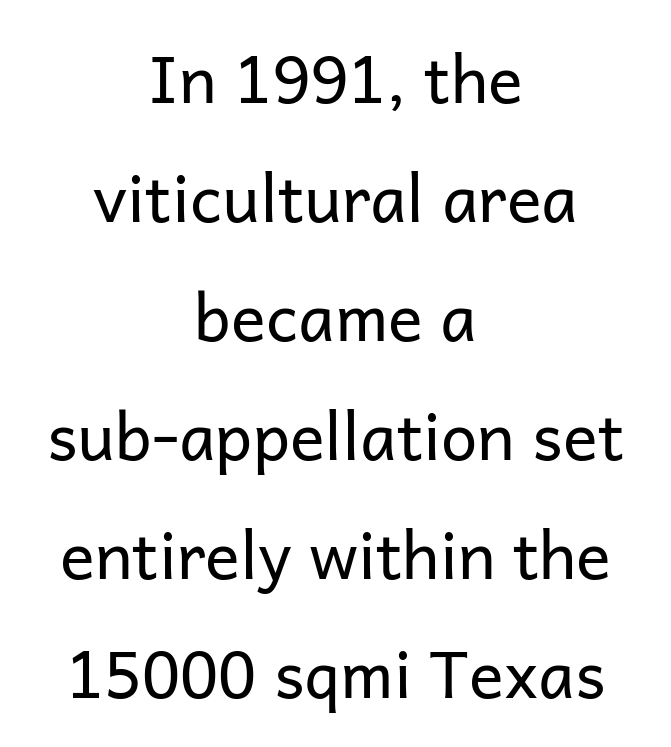
The image shows 65 px regular-weight sans-serif type, upright; set centered, line spacing 1.83x, normal letter spacing, not underlined; low stroke contrast and a medium x-height.
